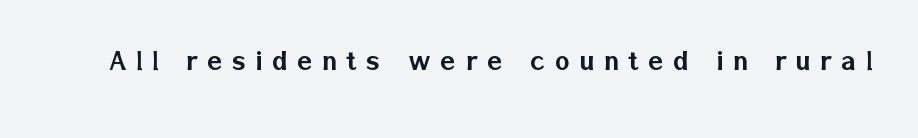
Q: Is the text italic (slanted)? A: No, it is upright.
Q: Is the typeface a serif or a sans-serif typeface? A: Sans-serif.
Q: Is the text underlined? A: No.
Q: Is the spacing between letters normal or unusually wide? A: Unusually wide.
Q: Width (condensed, normal, or wide)? A: Normal.
Q: Stroke contrast? A: Low.
Q: x-height? A: Medium.
Q: Monospaced? A: No.
